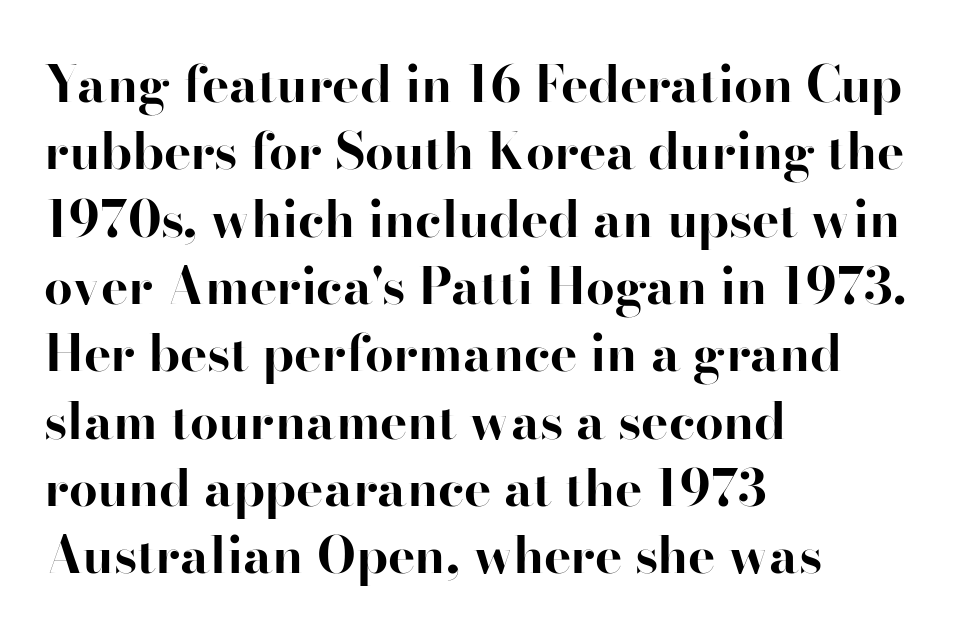
Caption: multi-line text, flush left, ragged right. Inter-character spacing is left at the font's built-in metrics. These words are printed bold, with thick strokes throughout. This sample uses a serif face.
